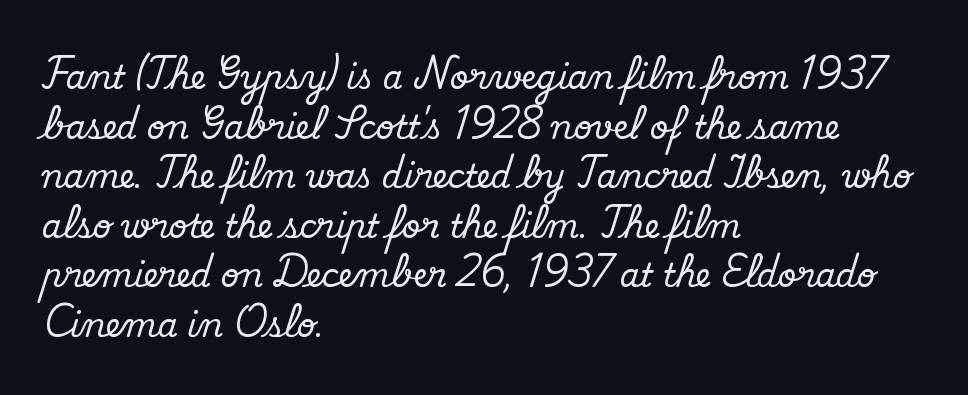
The image shows 32 px serif type; set left-aligned, normal line spacing (1.55x), normal letter spacing, not underlined; medium stroke contrast and a small x-height.
